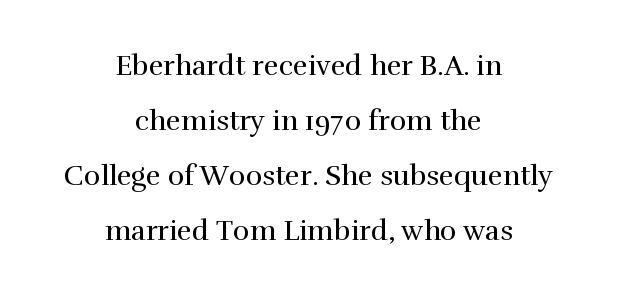
{"serif": "yes", "italic": "no", "bold": "no", "weight": "regular", "width": "normal", "stroke_contrast": "high", "x_height": "medium", "monospaced": "no", "underline": "no", "align": "center", "line_spacing": "loose", "line_spacing_ratio": 1.96, "letter_spacing": "normal", "letter_spacing_em": 0.0, "glyph_px": 28}
